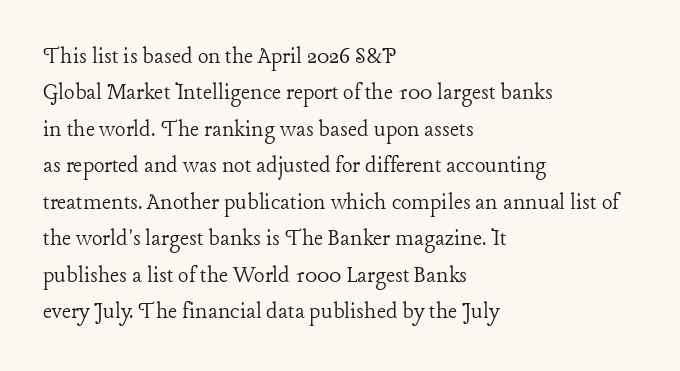
Q: Is the text bold? A: No.
Q: Is the text italic (slanted)? A: No, it is upright.
Q: Is the text underlined? A: No.
Q: How is the paragraph aligned? A: Left-aligned.
Q: Is the spacing between letters normal or unusually wide? A: Normal.
Q: Is the spacing between lines tight, normal or loose? A: Normal.
